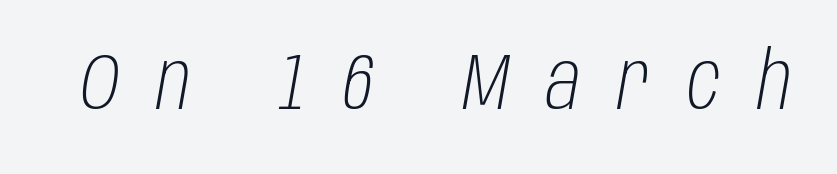
The image shows 79 px light, condensed type, italic (leaning right); set unusually wide letter spacing (+0.47 em), not underlined; low stroke contrast and a large x-height.
